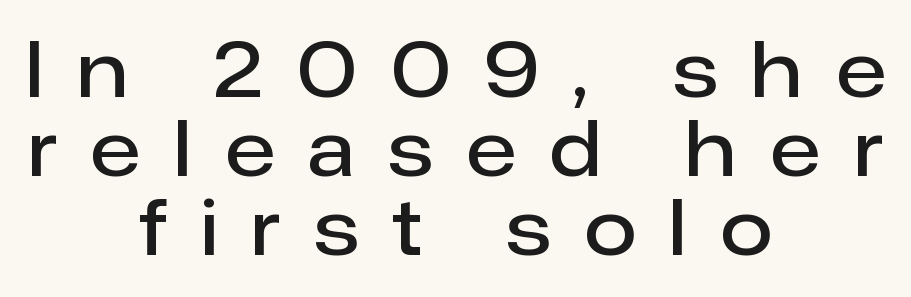
Q: Is the text bold? A: Semi-bold.
Q: Is the text italic (slanted)? A: No, it is upright.
Q: Is the typeface a serif or a sans-serif typeface? A: Sans-serif.
Q: Is the text underlined? A: No.
Q: How is the paragraph aligned? A: Centered.
Q: Is the spacing between letters normal or unusually wide? A: Unusually wide.
Q: Is the spacing between lines tight, normal or loose? A: Tight.
Q: Width (condensed, normal, or wide)? A: Normal.
Q: Stroke contrast? A: Low.
Q: x-height? A: Medium.
Q: Monospaced? A: No.
